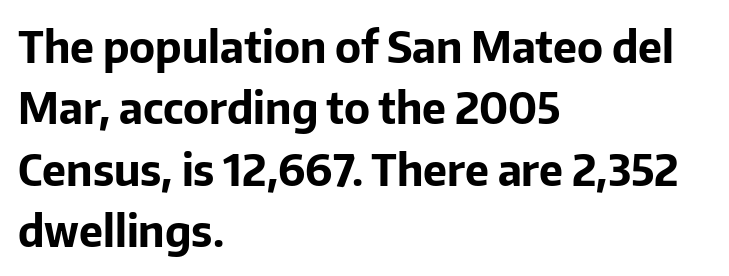
You can tell from the bare stems that sans-serif type was used. Descenders are the only things crossing below the line. A student would call this left alignment; a typographer would say flush left, rag right. Think of a printed novel: that variable character pitch is what you see here. Designer's note — italics off, roman on. Line spacing here is normal.
